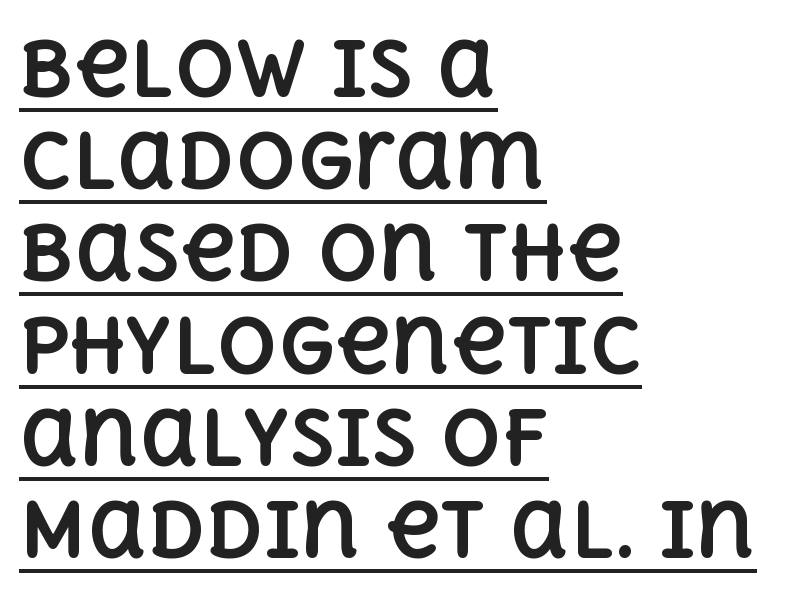
Q: Is the text bold? A: Yes.
Q: Is the text italic (slanted)? A: No, it is upright.
Q: Is the text underlined? A: Yes.
Q: How is the paragraph aligned? A: Left-aligned.
Q: Is the spacing between letters normal or unusually wide? A: Normal.
Q: Width (condensed, normal, or wide)? A: Normal.
Q: x-height? A: Large.
Q: Monospaced? A: No.
